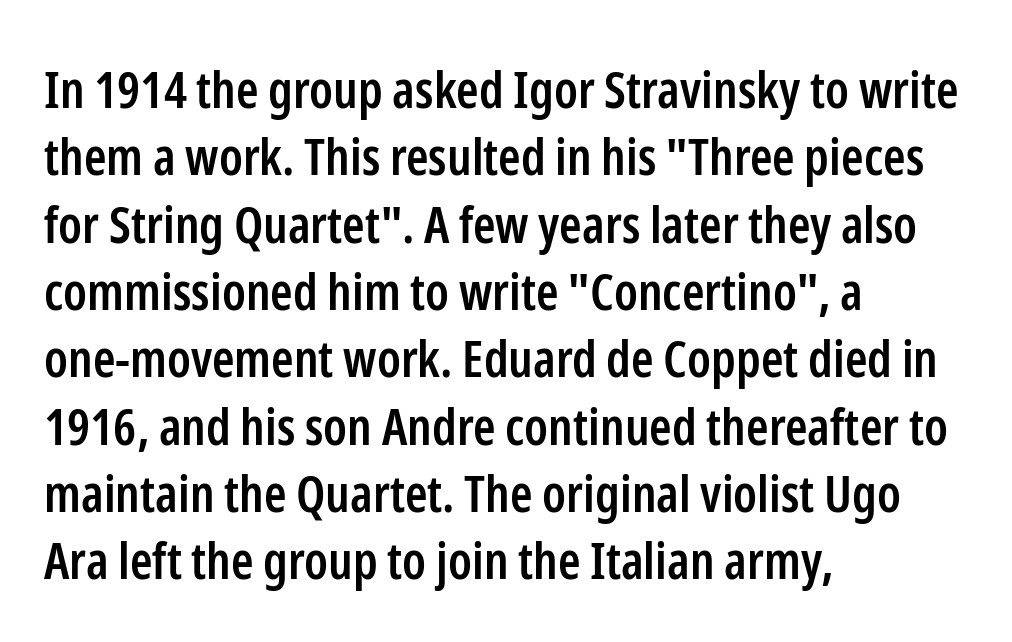
The words here are not underlined. Vertically, the passage feels balanced, rows spaced as you'd expect. Do the characters align in a grid? No, the font is proportional. Horizontal alignment here is leftward, the default for most running prose.
